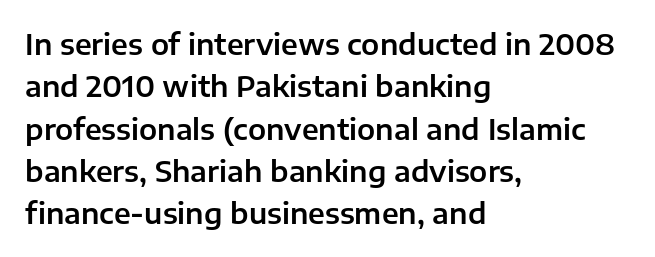
{"serif": "no", "italic": "no", "width": "normal", "stroke_contrast": "low", "x_height": "medium", "monospaced": "no", "underline": "no", "align": "left", "line_spacing": "normal", "line_spacing_ratio": 1.46, "letter_spacing": "normal", "letter_spacing_em": 0.0, "glyph_px": 29}
